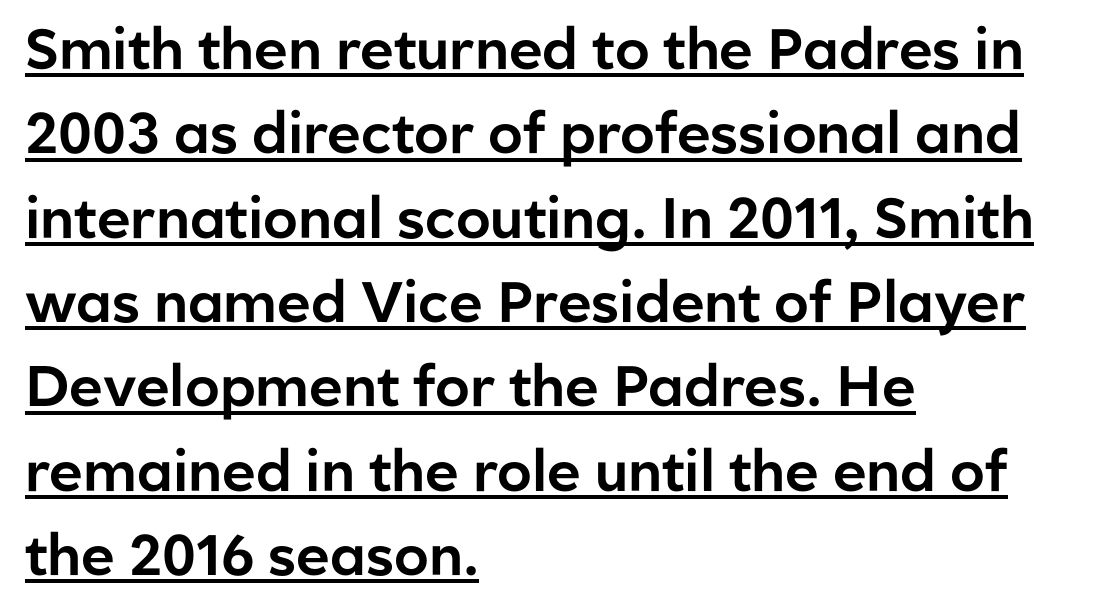
{"serif": "no", "italic": "no", "width": "normal", "stroke_contrast": "low", "x_height": "medium", "monospaced": "no", "underline": "yes", "align": "left", "line_spacing": "normal", "line_spacing_ratio": 1.48, "letter_spacing": "normal", "letter_spacing_em": 0.0, "glyph_px": 57}
